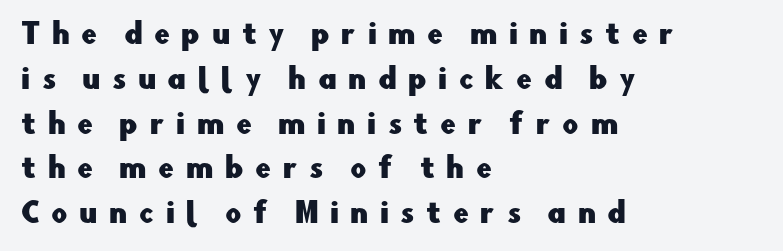
{"serif": "no", "italic": "no", "width": "normal", "stroke_contrast": "low", "x_height": "small", "monospaced": "no", "underline": "no", "align": "left", "line_spacing": "normal", "line_spacing_ratio": 1.6, "letter_spacing": "wide", "letter_spacing_em": 0.41, "glyph_px": 28}
